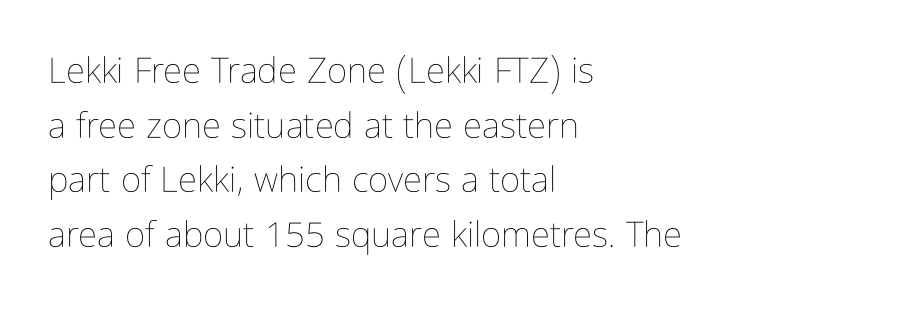
Q: Is the text bold? A: No.
Q: Is the text italic (slanted)? A: No, it is upright.
Q: Is the text underlined? A: No.
Q: How is the paragraph aligned? A: Left-aligned.
Q: Is the spacing between letters normal or unusually wide? A: Normal.
Q: Is the spacing between lines tight, normal or loose? A: Normal.
Q: Width (condensed, normal, or wide)? A: Condensed.
Q: Stroke contrast? A: Low.
Q: x-height? A: Medium.
Q: Monospaced? A: No.
